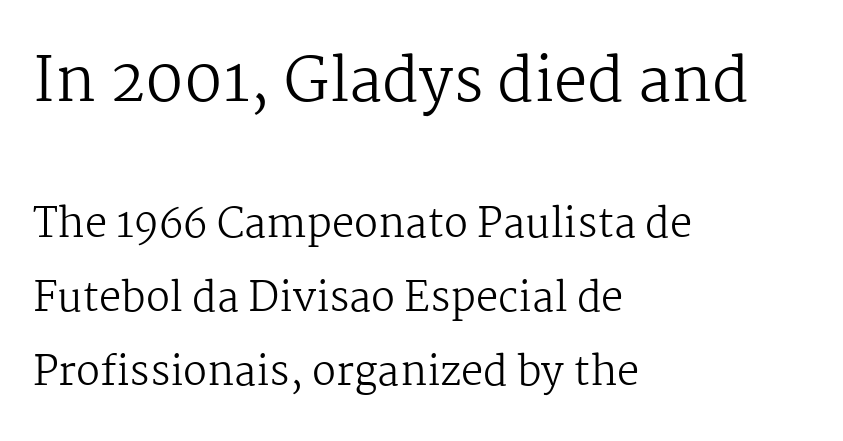
Q: Is the text bold? A: No.
Q: Is the text italic (slanted)? A: No, it is upright.
Q: Is the typeface a serif or a sans-serif typeface? A: Serif.
Q: Is the text underlined? A: No.
Q: How is the paragraph aligned? A: Left-aligned.
Q: Is the spacing between letters normal or unusually wide? A: Normal.
Q: Which block of text is set in a larger size, the first (top) or the second (bottom)? A: The first (top) one.
Q: Width (condensed, normal, or wide)? A: Normal.
Q: Stroke contrast? A: Medium.
Q: x-height? A: Medium.
Q: Monospaced? A: No.
